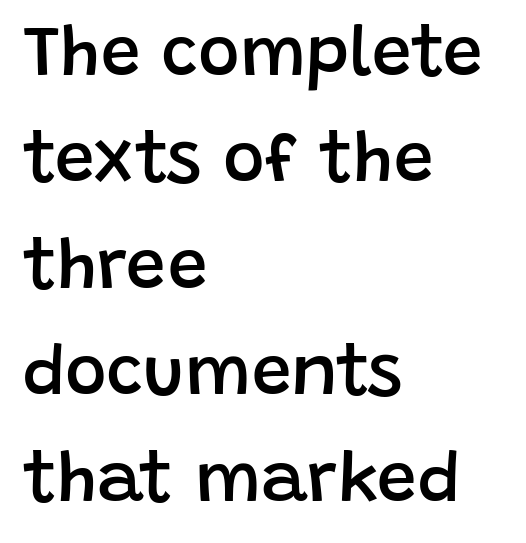
Q: Is the text bold? A: Semi-bold.
Q: Is the text italic (slanted)? A: No, it is upright.
Q: Is the typeface a serif or a sans-serif typeface? A: Sans-serif.
Q: Is the text underlined? A: No.
Q: How is the paragraph aligned? A: Left-aligned.
Q: Is the spacing between letters normal or unusually wide? A: Normal.
Q: Is the spacing between lines tight, normal or loose? A: Normal.
Q: Width (condensed, normal, or wide)? A: Normal.
Q: Stroke contrast? A: Low.
Q: x-height? A: Large.
Q: Monospaced? A: No.
